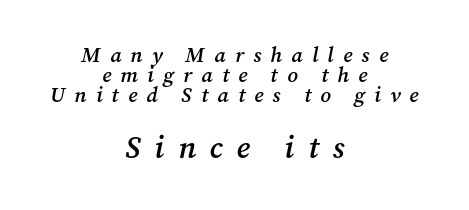
These words are printed semibold, heavier than regular yet not bold. Small tapered or slab feet sit at the stroke ends, so this counts as serif. Horizontal bands of white between lines are thin slivers. Centered paragraph, ragged on both sides.
